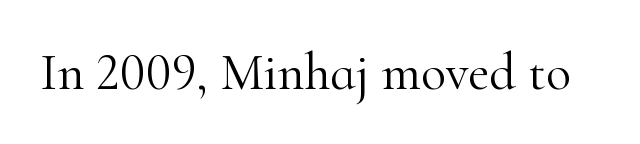
A typesetter would mark this as roman, not italic. The letterforms sit at book weight or below. The rendering keeps characters at their native spacing. A typesetter would call this proportional, since set widths differ per character. Typographically, this falls in the serif category. Has an underline been added? It has not.
